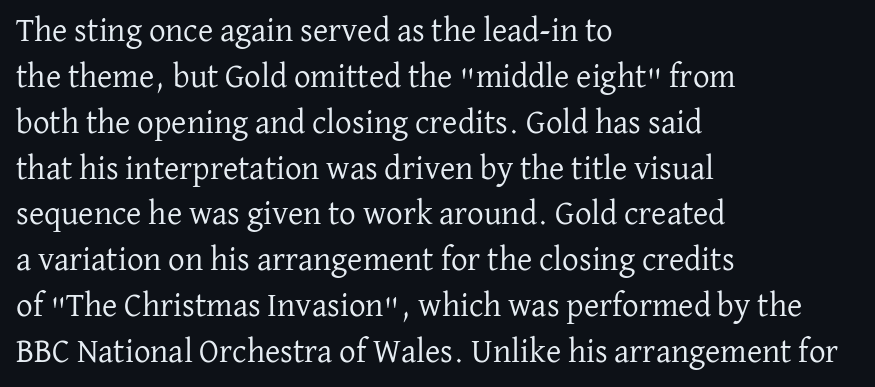
Q: Is the text bold? A: No.
Q: Is the text italic (slanted)? A: No, it is upright.
Q: Is the typeface a serif or a sans-serif typeface? A: Serif.
Q: Is the text underlined? A: No.
Q: How is the paragraph aligned? A: Left-aligned.
Q: Is the spacing between letters normal or unusually wide? A: Normal.
Q: Is the spacing between lines tight, normal or loose? A: Normal.
Q: Width (condensed, normal, or wide)? A: Normal.
Q: Stroke contrast? A: Low.
Q: x-height? A: Medium.
Q: Monospaced? A: No.
